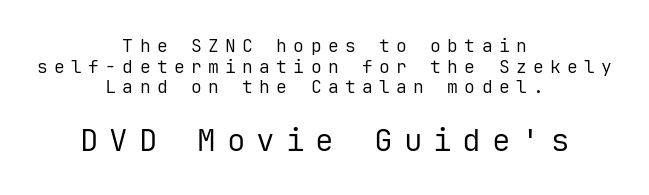
The image shows 31 px regular-weight sans-serif type, upright, monospaced; set centered, tight line spacing (1.14x), unusually wide letter spacing (+0.35 em), not underlined; the second (bottom) block is 1.72x larger; low stroke contrast and a medium x-height.
